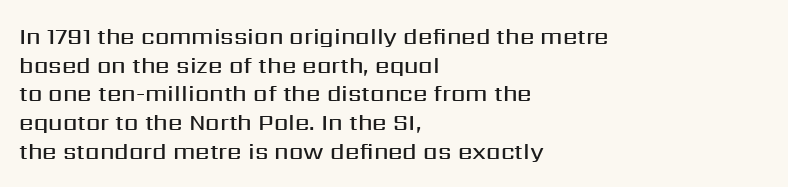
The image shows 23 px text type, upright; set left-aligned, normal line spacing (1.25x), normal letter spacing, not underlined.
